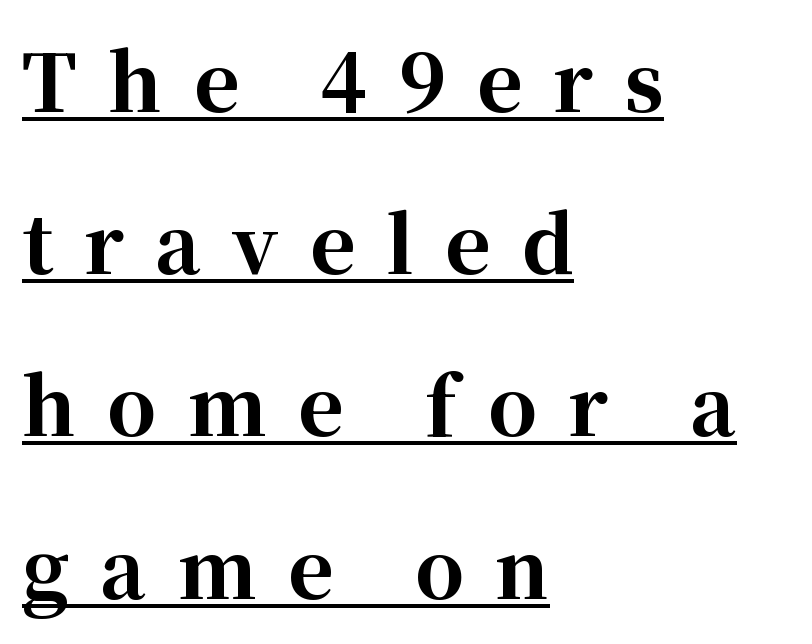
Q: Is the text bold? A: Yes.
Q: Is the text italic (slanted)? A: No, it is upright.
Q: Is the typeface a serif or a sans-serif typeface? A: Serif.
Q: Is the text underlined? A: Yes.
Q: How is the paragraph aligned? A: Left-aligned.
Q: Is the spacing between letters normal or unusually wide? A: Unusually wide.
Q: Is the spacing between lines tight, normal or loose? A: Loose.
Q: Width (condensed, normal, or wide)? A: Normal.
Q: Stroke contrast? A: High.
Q: x-height? A: Medium.
Q: Monospaced? A: No.
